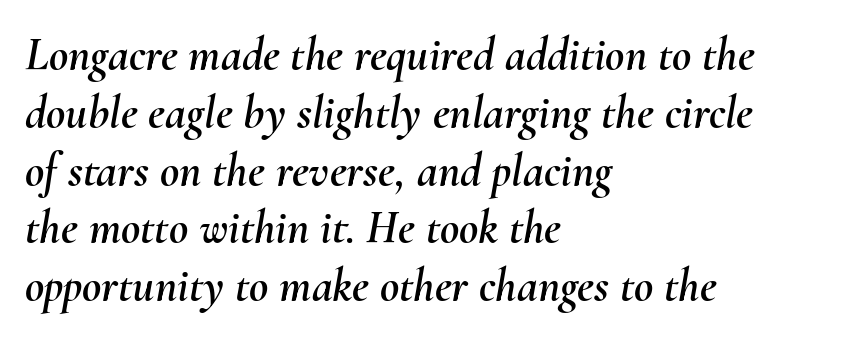
{"italic": "yes", "lean": "right", "slant_degrees": 10, "width": "normal", "stroke_contrast": "medium", "x_height": "small", "monospaced": "no", "underline": "no", "align": "left", "line_spacing_ratio": 1.23, "letter_spacing": "normal", "letter_spacing_em": 0.0, "glyph_px": 47}
